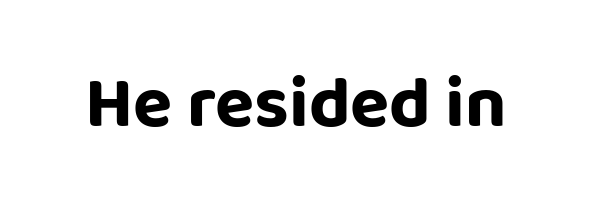
Q: Is the text bold? A: Yes.
Q: Is the text italic (slanted)? A: No, it is upright.
Q: Is the typeface a serif or a sans-serif typeface? A: Sans-serif.
Q: Is the text underlined? A: No.
Q: Is the spacing between letters normal or unusually wide? A: Normal.
Q: Width (condensed, normal, or wide)? A: Normal.
Q: Stroke contrast? A: Low.
Q: x-height? A: Large.
Q: Monospaced? A: No.
